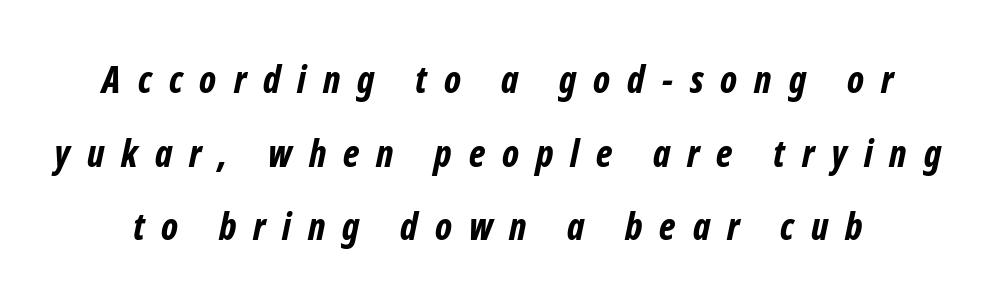
Q: Is the text bold? A: Yes.
Q: Is the text italic (slanted)? A: Yes, it leans right by about 12 degrees.
Q: Is the text underlined? A: No.
Q: Is the spacing between letters normal or unusually wide? A: Unusually wide.
Q: Is the spacing between lines tight, normal or loose? A: Loose.
Q: Width (condensed, normal, or wide)? A: Condensed.
Q: Stroke contrast? A: Low.
Q: x-height? A: Medium.
Q: Monospaced? A: No.
